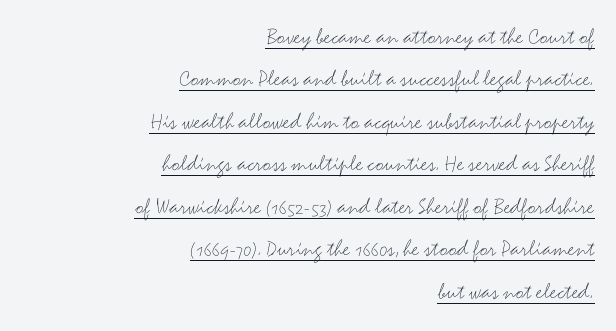
The image shows 24 px text type; set right-aligned, line spacing 1.77x, normal letter spacing, underlined.
